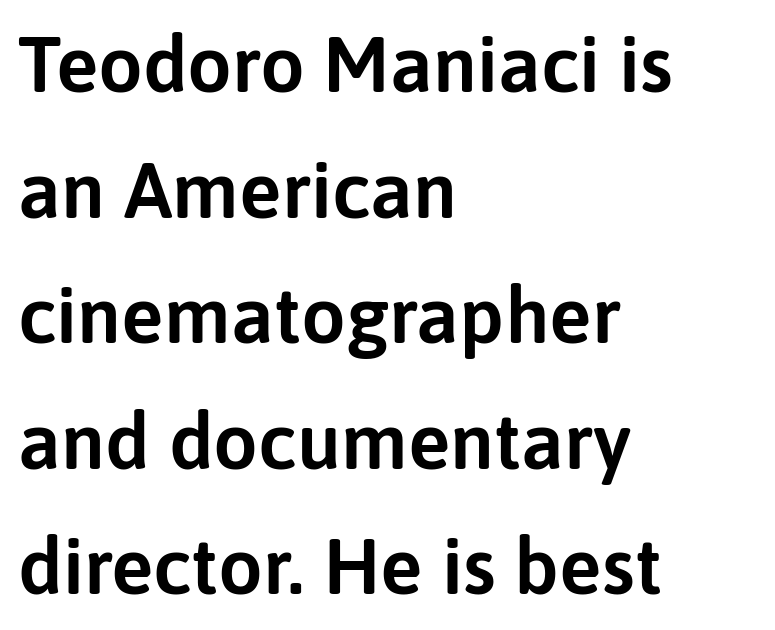
Q: Is the text italic (slanted)? A: No, it is upright.
Q: Is the typeface a serif or a sans-serif typeface? A: Sans-serif.
Q: Is the text underlined? A: No.
Q: How is the paragraph aligned? A: Left-aligned.
Q: Is the spacing between letters normal or unusually wide? A: Normal.
Q: Is the spacing between lines tight, normal or loose? A: Normal.
Q: Width (condensed, normal, or wide)? A: Normal.
Q: Stroke contrast? A: Low.
Q: x-height? A: Medium.
Q: Monospaced? A: No.
